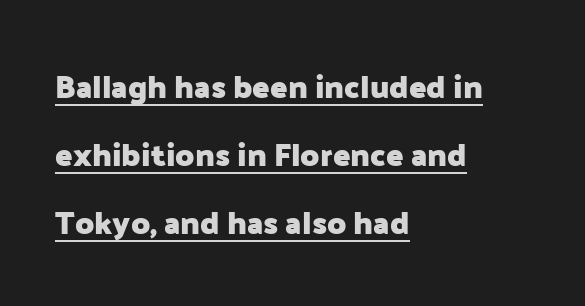
The image shows 32 px heavy sans-serif type, upright; set left-aligned, loose line spacing (2.13x), normal letter spacing, underlined; low stroke contrast and a medium x-height.
